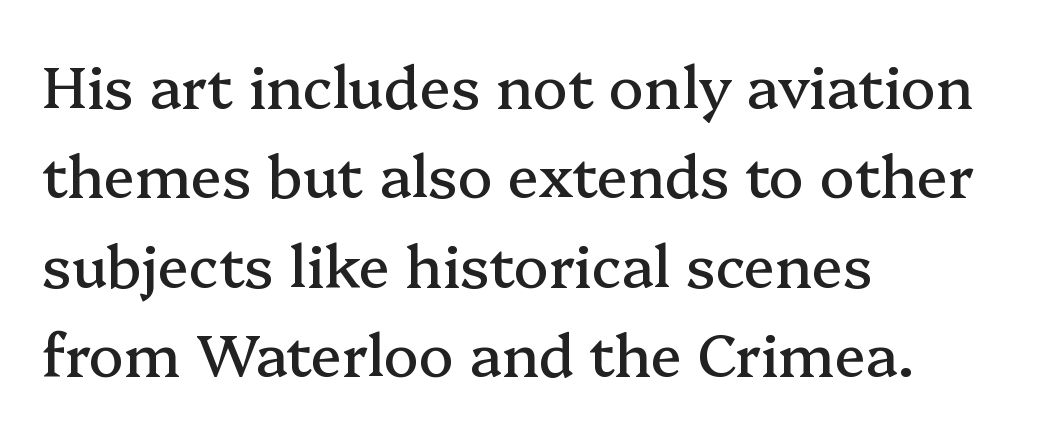
Q: Is the text italic (slanted)? A: No, it is upright.
Q: Is the typeface a serif or a sans-serif typeface? A: Serif.
Q: Is the text underlined? A: No.
Q: How is the paragraph aligned? A: Left-aligned.
Q: Is the spacing between letters normal or unusually wide? A: Normal.
Q: Is the spacing between lines tight, normal or loose? A: Normal.
Q: Width (condensed, normal, or wide)? A: Normal.
Q: Stroke contrast? A: Medium.
Q: x-height? A: Medium.
Q: Monospaced? A: No.
